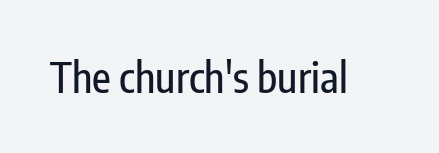
Q: Is the text italic (slanted)? A: No, it is upright.
Q: Is the typeface a serif or a sans-serif typeface? A: Sans-serif.
Q: Is the text underlined? A: No.
Q: Is the spacing between letters normal or unusually wide? A: Normal.
Q: Width (condensed, normal, or wide)? A: Condensed.
Q: Stroke contrast? A: Low.
Q: x-height? A: Medium.
Q: Monospaced? A: No.
